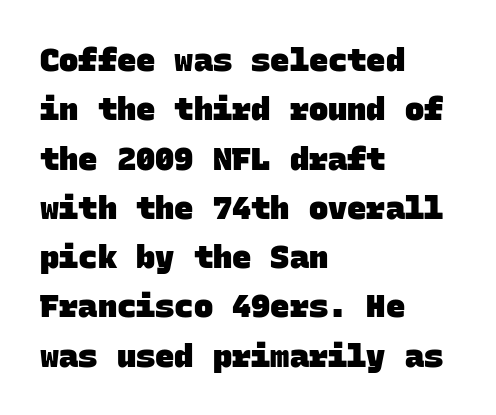
{"serif": "no", "bold": "yes", "weight": "heavy", "width": "normal", "stroke_contrast": "low", "x_height": "large", "monospaced": "yes", "underline": "no", "align": "left", "line_spacing": "normal", "line_spacing_ratio": 1.54, "letter_spacing": "normal", "letter_spacing_em": 0.0, "glyph_px": 32}
